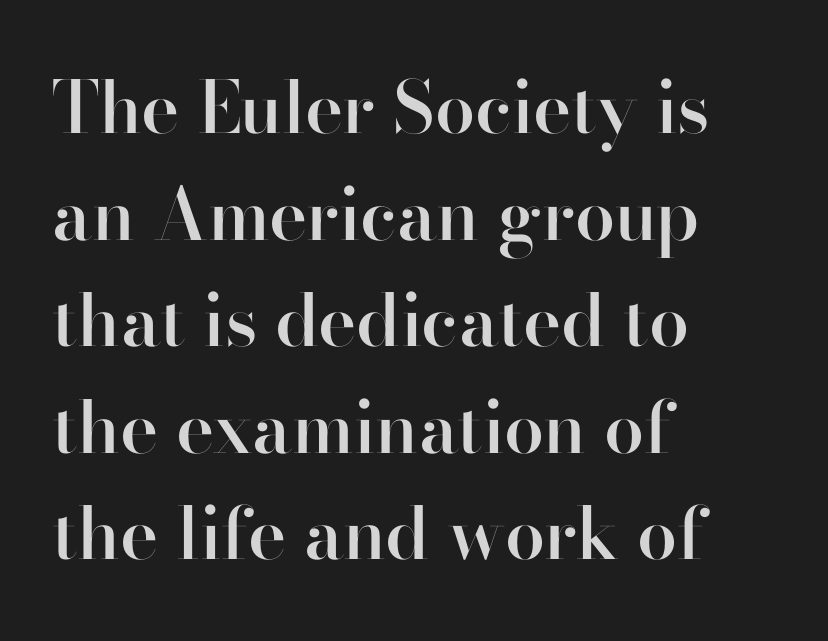
The image shows 72 px semibold sans-serif type, upright; set left-aligned, normal line spacing (1.48x), normal letter spacing, not underlined; high stroke contrast and a small x-height.
